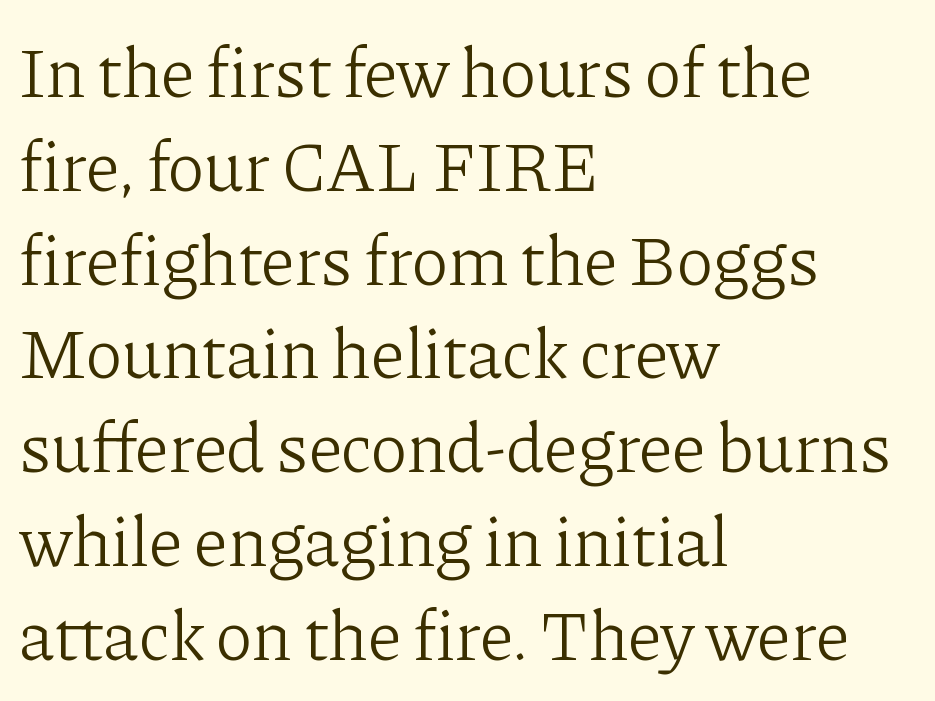
How would I describe the line gaps? Plain and ordinary. The letters carry serifs — small finishing strokes at the ends of their stems. The face looks like a standard text weight, possibly lighter. Tall strokes in this sample are plumb rather than angled. Does extra space separate the letters? No, they use regular spacing.
